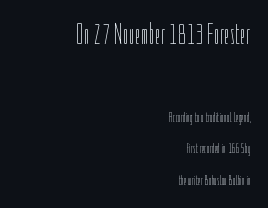
Summary of vertical rhythm: relaxed, with wide interline spacing. What stands out about the letter spacing? Nothing — it is the standard amount. Each stroke keeps to a modest, everyday thickness or less. Letters rest on an invisible, unmarked baseline. The rag falls on the left side of this text block.
